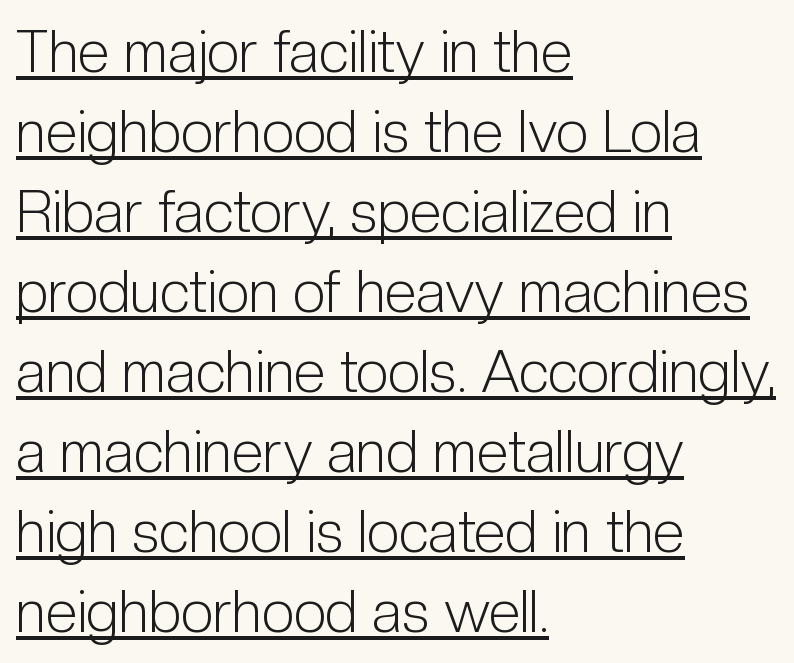
Q: Is the text bold? A: No.
Q: Is the text italic (slanted)? A: No, it is upright.
Q: Is the typeface a serif or a sans-serif typeface? A: Sans-serif.
Q: Is the text underlined? A: Yes.
Q: How is the paragraph aligned? A: Left-aligned.
Q: Is the spacing between letters normal or unusually wide? A: Normal.
Q: Is the spacing between lines tight, normal or loose? A: Normal.
Q: Width (condensed, normal, or wide)? A: Condensed.
Q: Stroke contrast? A: Low.
Q: x-height? A: Medium.
Q: Monospaced? A: No.
